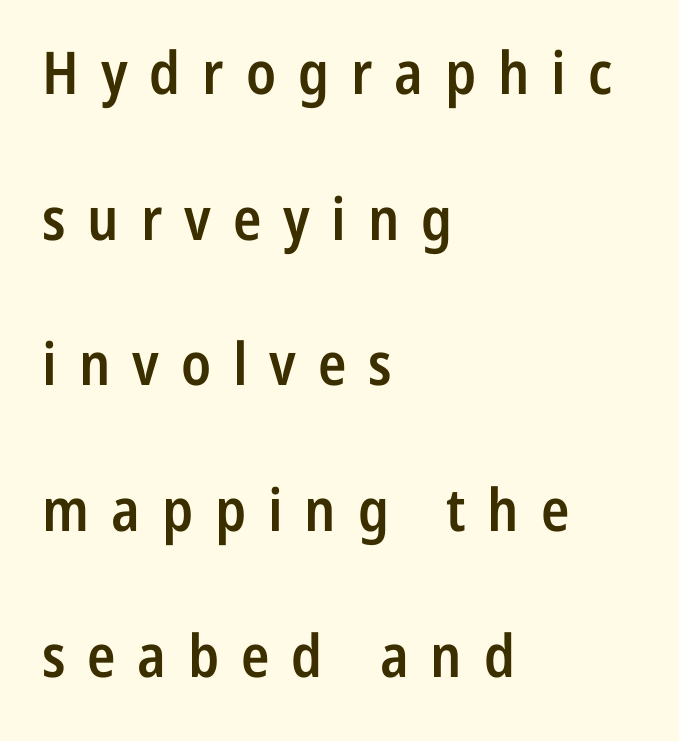
{"serif": "no", "italic": "no", "bold": "semi", "weight": "semibold", "width": "condensed", "stroke_contrast": "low", "x_height": "medium", "monospaced": "no", "underline": "no", "align": "left", "line_spacing": "loose", "line_spacing_ratio": 2.47, "letter_spacing": "wide", "letter_spacing_em": 0.37, "glyph_px": 59}
